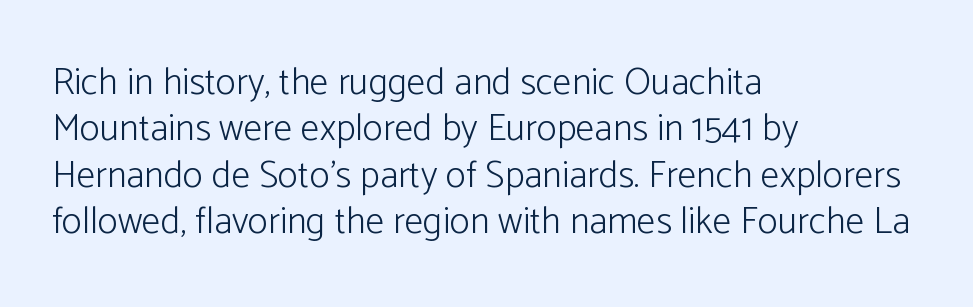
The image shows 38 px light sans-serif type, upright; set left-aligned, line spacing 1.22x, normal letter spacing, not underlined; low stroke contrast and a medium x-height.
